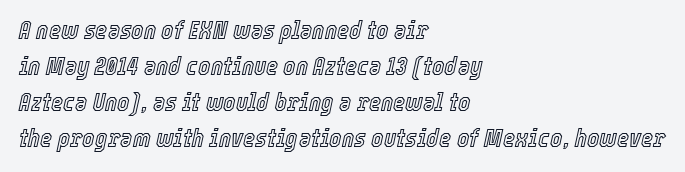
{"italic": "yes", "lean": "right", "slant_degrees": 12, "underline": "no", "align": "left", "line_spacing": "normal", "line_spacing_ratio": 1.38, "letter_spacing": "normal", "letter_spacing_em": 0.0, "glyph_px": 26}
